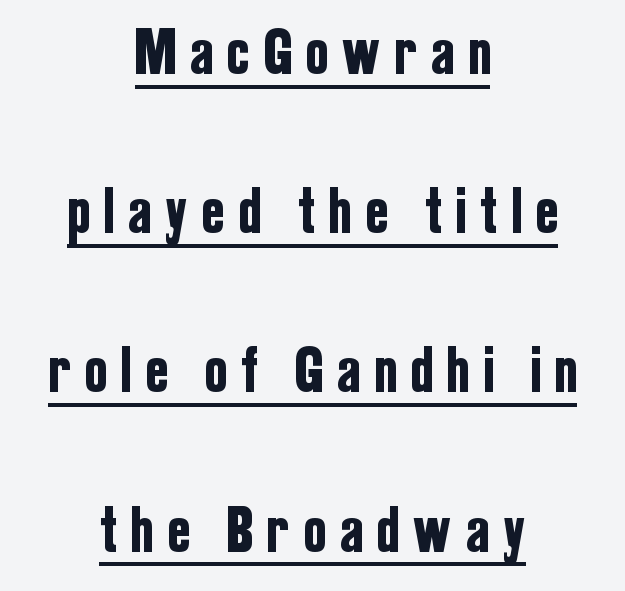
{"serif": "no", "italic": "no", "width": "condensed", "stroke_contrast": "low", "x_height": "medium", "monospaced": "no", "underline": "yes", "align": "center", "line_spacing": "loose", "line_spacing_ratio": 2.45, "letter_spacing": "wide", "letter_spacing_em": 0.23, "glyph_px": 65}
